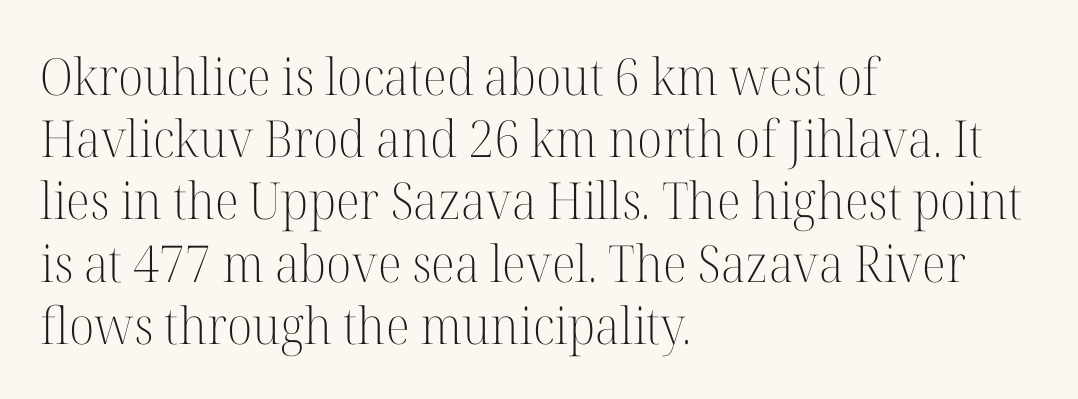
Posture: straight, roman, zero tilt. The line texture is even and compact thanks to regular tracking. Do the characters align in a grid? No, the font is proportional. Beneath every word, the page is bare. The strokes carry an ordinary text weight at most. Teacher's note: observe the even left margin — that is flush-left alignment.
